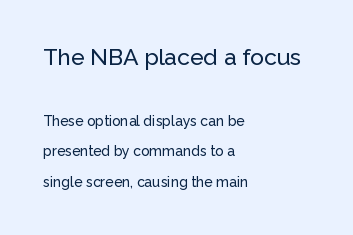
You could call the tracking neutral — neither tight nor loose. Typesetter's note — upper block bumped up in size, lower block left smaller. Horizontal bands of white between lines are thick stripes. These lines were composed using upright roman letters. Check the space under the baseline: it is left empty.
